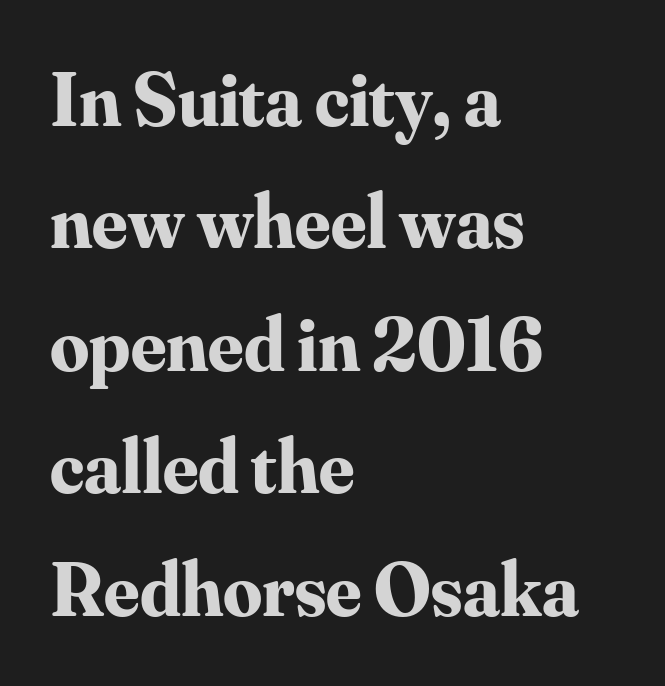
The image shows 77 px bold serif type, upright; set left-aligned, normal line spacing (1.59x), normal letter spacing, not underlined; medium stroke contrast and a small x-height.
